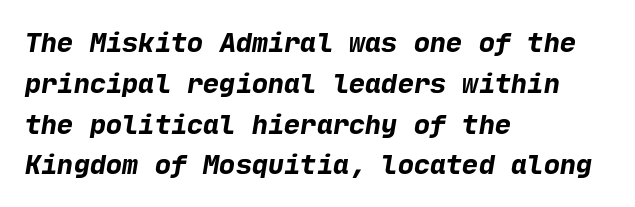
Q: Is the text bold? A: Yes.
Q: Is the text underlined? A: No.
Q: How is the paragraph aligned? A: Left-aligned.
Q: Is the spacing between letters normal or unusually wide? A: Normal.
Q: Is the spacing between lines tight, normal or loose? A: Normal.
